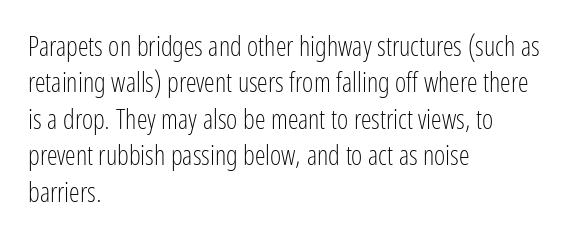
Upright lettering throughout. Reading down the column, the eye jumps a familiar distance to each next line. The typesetting does not lean heavy: it is not bold. Horizontal alignment here is leftward, the default for most running prose. The space directly below the letters is spotless. Glyph-to-glyph distance matches everyday printed text.
